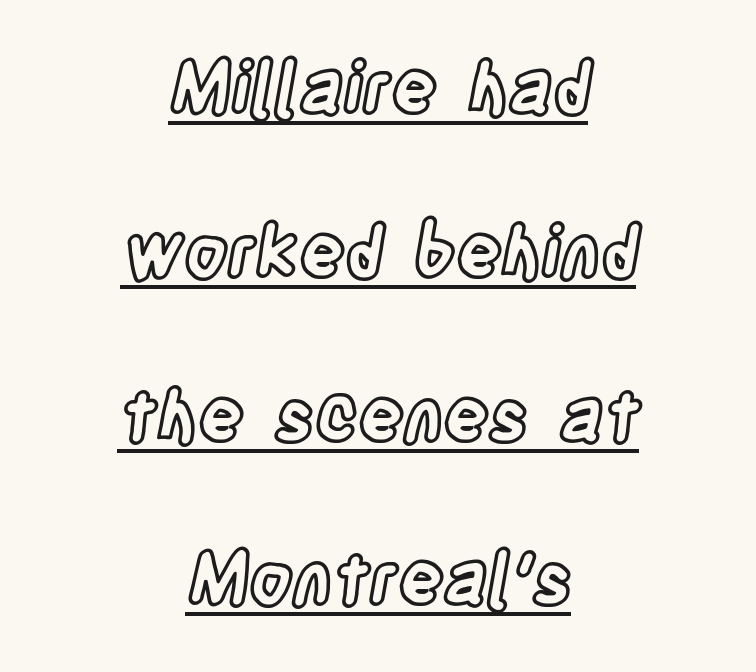
The lines are quadded center. Spacing between characters is what you'd get straight out of the box. Leading is clearly above the norm, producing a sparse column. You can see a thin bar hugging the bottom of the glyphs. Varying glyph widths throughout — classic text-font behaviour.
